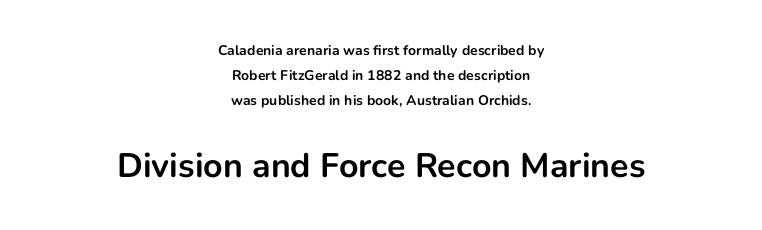
The image shows 34 px bold sans-serif type, upright; set centered, line spacing 1.79x, normal letter spacing, not underlined; the second (bottom) block is 2.43x larger; low stroke contrast and a medium x-height.
